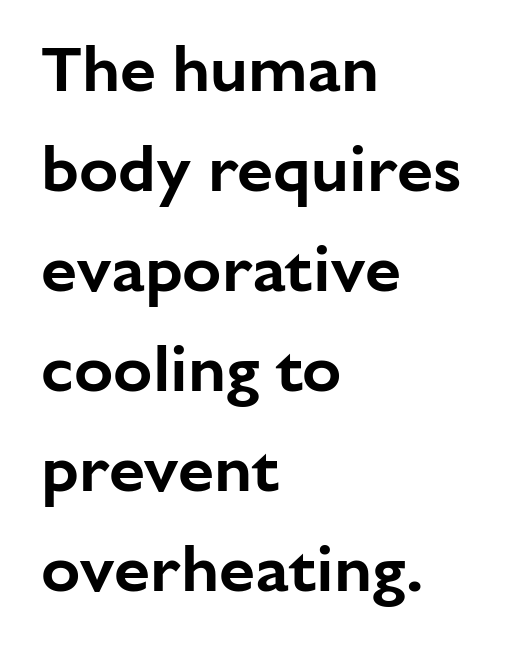
{"serif": "no", "italic": "no", "width": "normal", "stroke_contrast": "low", "x_height": "medium", "monospaced": "no", "underline": "no", "align": "left", "line_spacing": "normal", "line_spacing_ratio": 1.54, "letter_spacing": "normal", "letter_spacing_em": 0.0, "glyph_px": 65}
